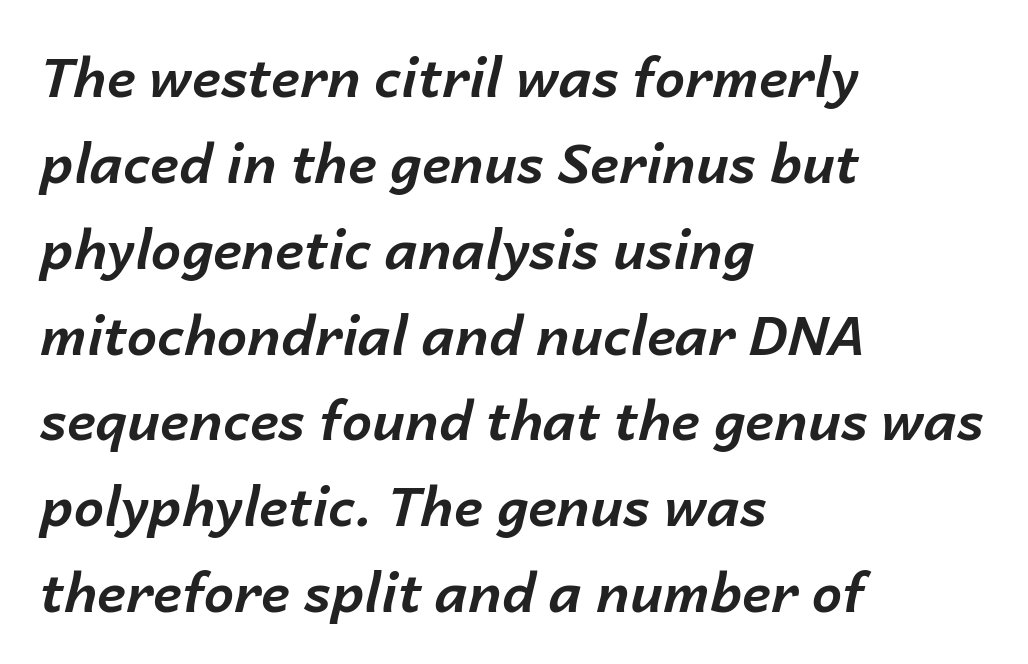
The image shows 54 px bold type, italic (leaning right); set left-aligned, normal line spacing (1.59x), normal letter spacing, not underlined; low stroke contrast and a medium x-height.
